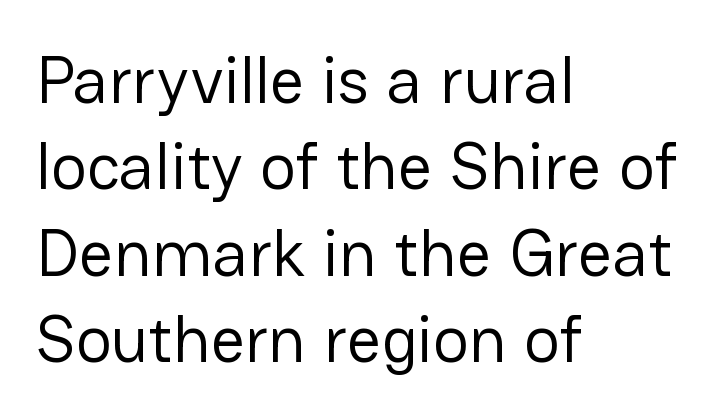
Q: Is the text bold? A: No.
Q: Is the text italic (slanted)? A: No, it is upright.
Q: Is the typeface a serif or a sans-serif typeface? A: Sans-serif.
Q: Is the text underlined? A: No.
Q: How is the paragraph aligned? A: Left-aligned.
Q: Is the spacing between letters normal or unusually wide? A: Normal.
Q: Is the spacing between lines tight, normal or loose? A: Normal.
Q: Width (condensed, normal, or wide)? A: Normal.
Q: Stroke contrast? A: Low.
Q: x-height? A: Medium.
Q: Monospaced? A: No.
